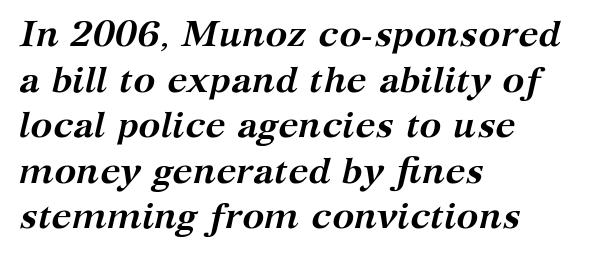
Small tapered or slab feet sit at the stroke ends, so this counts as serif. Honestly, there is no underline to notice here at all. What stands out about the letter spacing? Nothing — it is the standard amount. You can tell it's italic because the verticals aren't actually vertical. Spacing verdict: proportional, widths tailored to each character. Casual observation: everything's shoved over to the left.
